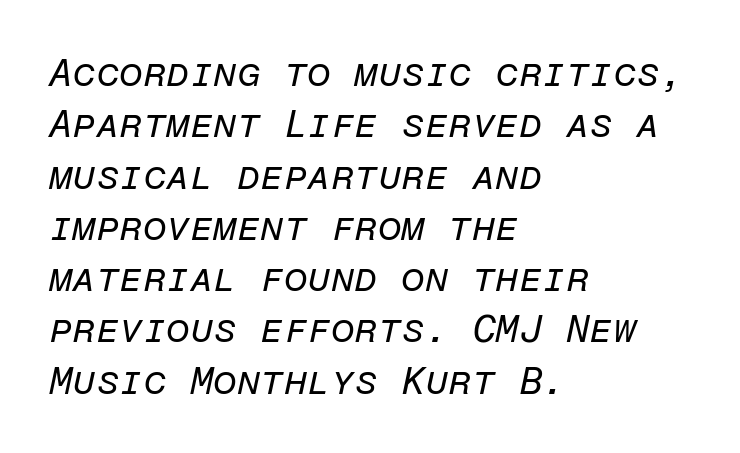
The passage shown is not underscored anywhere. The line-height multiplier appears to be the usual default. The rendering keeps characters at their native spacing. The lines in this sample share a left origin and differ only in where they stop. A quiet, ordinary-to-light weight characterises the typeface. The whole block is typeset with a tilt.
